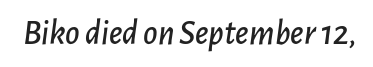
{"italic": "yes", "lean": "right", "slant_degrees": 7, "width": "normal", "stroke_contrast": "low", "x_height": "medium", "monospaced": "no", "underline": "no", "letter_spacing": "normal", "letter_spacing_em": 0.0, "glyph_px": 35}
